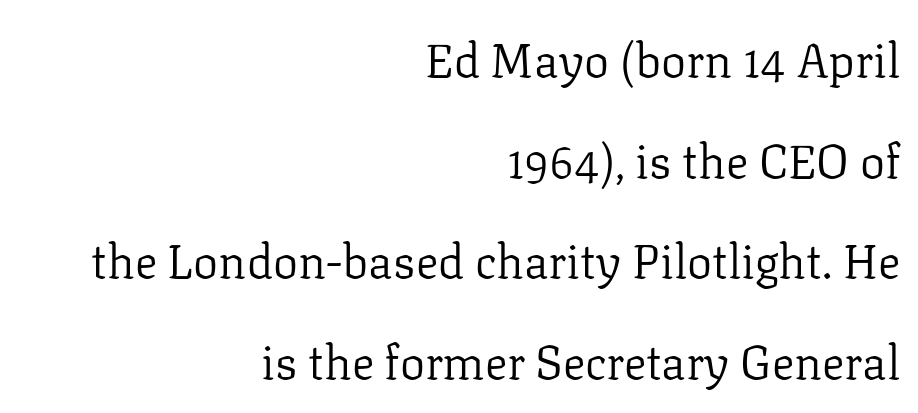
{"serif": "yes", "italic": "no", "bold": "no", "weight": "regular", "width": "normal", "stroke_contrast": "low", "x_height": "medium", "monospaced": "no", "underline": "no", "align": "right", "line_spacing": "loose", "line_spacing_ratio": 2.14, "letter_spacing": "normal", "letter_spacing_em": 0.0, "glyph_px": 47}
